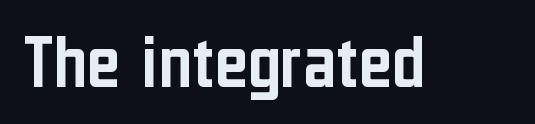
Honestly, the letter spacing is just normal — you wouldn't notice it. Letterform terminals end flat and unadorned throughout the passage. Each letter keeps its own natural width here, so spacing adapts to shape. Letters rest on an invisible, unmarked baseline. This sample uses an upright cut, with every glyph sitting square on the baseline.
